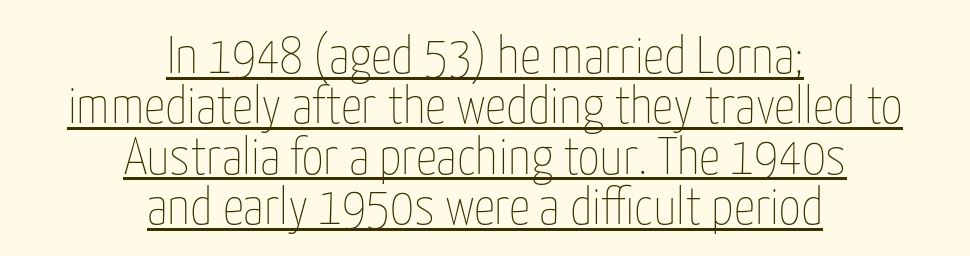
Looks like regular typesetting: each glyph gets only the width it needs. Tracking value appears to be zero — textbook default spacing. Does a line run under the words? Yes, clearly. Students, observe: this is what under-led, compact text looks like.
